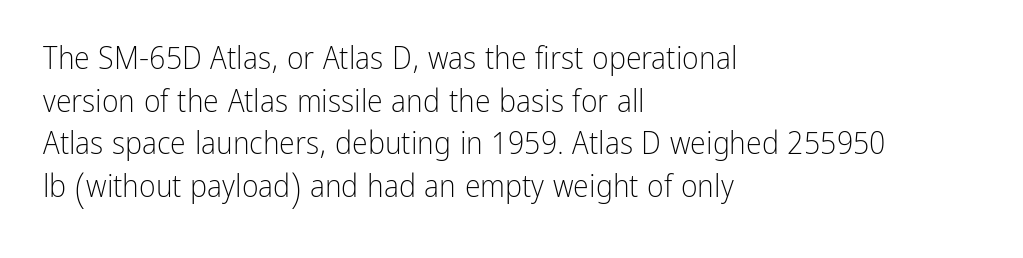
The image shows 32 px light, condensed sans-serif type, upright; set left-aligned, normal line spacing (1.33x), normal letter spacing, not underlined; low stroke contrast and a medium x-height.
